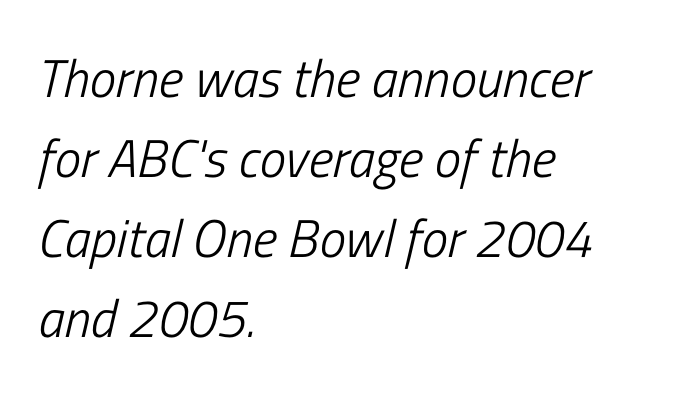
The rendering uses natural spacing where letterforms have individual widths. The strokes carry an ordinary text weight at most. The rendering keeps characters at their native spacing. The line-height multiplier appears to be the usual default. Nobody drew a line under any word here. Short and long lines alike share a common starting point at left.
